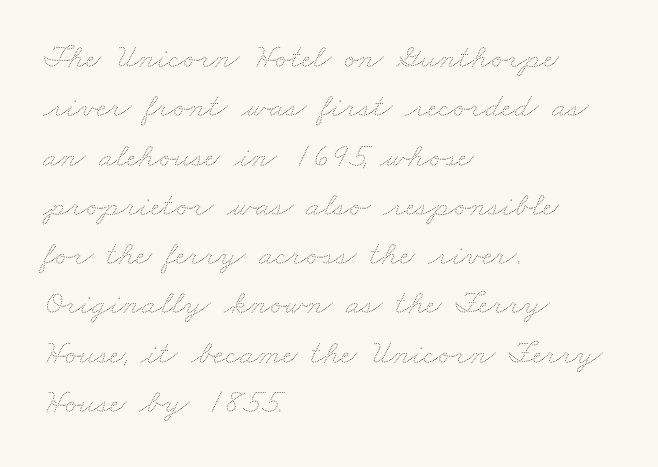
{"bold": "no", "weight": "thin", "width": "wide", "stroke_contrast": "medium", "x_height": "small", "monospaced": "no", "underline": "no", "align": "left", "line_spacing": "normal", "line_spacing_ratio": 1.45, "letter_spacing": "normal", "letter_spacing_em": 0.0, "glyph_px": 34}
